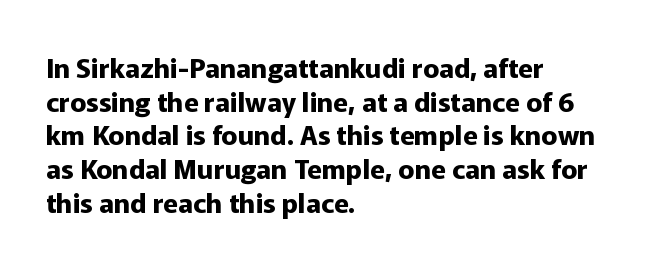
Q: Is the text bold? A: Yes.
Q: Is the text italic (slanted)? A: No, it is upright.
Q: Is the text underlined? A: No.
Q: How is the paragraph aligned? A: Left-aligned.
Q: Is the spacing between letters normal or unusually wide? A: Normal.
Q: Is the spacing between lines tight, normal or loose? A: Normal.
